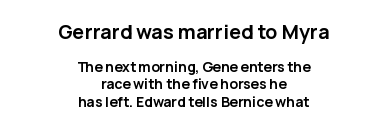
{"italic": "no", "bold": "yes", "underline": "no", "align": "center", "line_spacing_ratio": 1.22, "letter_spacing": "normal", "letter_spacing_em": 0.0, "larger_block": "first", "size_ratio": 1.43, "glyph_px": 20}
